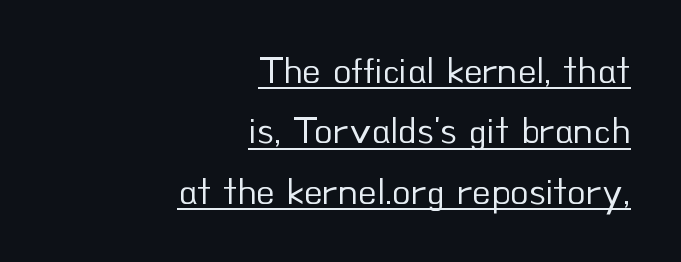
{"serif": "no", "italic": "no", "bold": "no", "weight": "regular", "width": "normal", "stroke_contrast": "low", "x_height": "small", "monospaced": "no", "underline": "yes", "align": "right", "line_spacing": "normal", "line_spacing_ratio": 1.59, "letter_spacing": "normal", "letter_spacing_em": 0.0, "glyph_px": 38}
